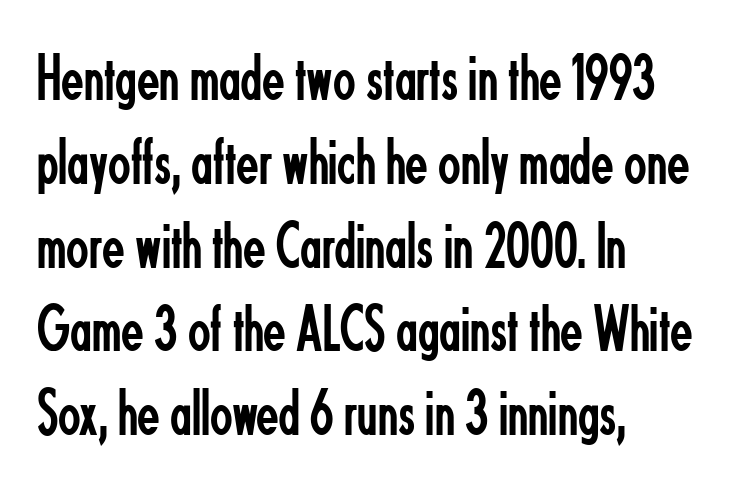
The image shows 66 px regular-weight, condensed sans-serif type, upright; set left-aligned, normal line spacing (1.27x), normal letter spacing, not underlined; low stroke contrast and a small x-height.
